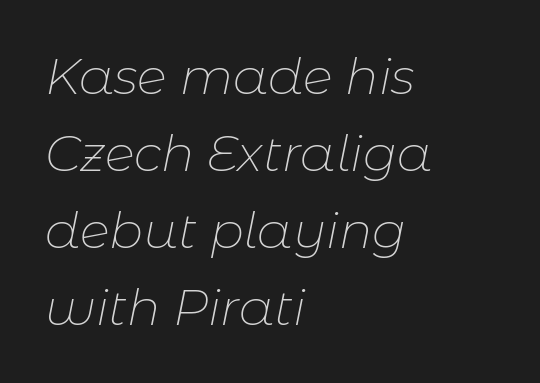
Q: Is the text bold? A: No.
Q: Is the text italic (slanted)? A: Yes, it leans right by about 11 degrees.
Q: Is the text underlined? A: No.
Q: How is the paragraph aligned? A: Left-aligned.
Q: Is the spacing between letters normal or unusually wide? A: Normal.
Q: Is the spacing between lines tight, normal or loose? A: Normal.
Q: Width (condensed, normal, or wide)? A: Normal.
Q: Stroke contrast? A: Low.
Q: x-height? A: Medium.
Q: Monospaced? A: No.
